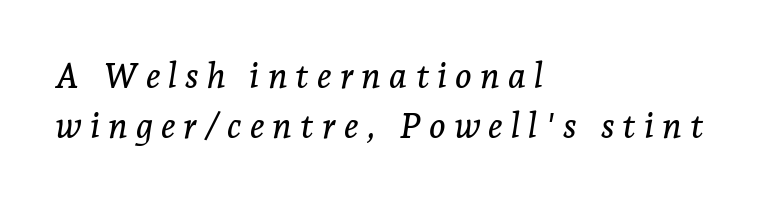
Q: Is the text italic (slanted)? A: Yes, it leans right by about 7 degrees.
Q: Is the typeface a serif or a sans-serif typeface? A: Serif.
Q: Is the text underlined? A: No.
Q: How is the paragraph aligned? A: Left-aligned.
Q: Is the spacing between letters normal or unusually wide? A: Unusually wide.
Q: Is the spacing between lines tight, normal or loose? A: Normal.
Q: Width (condensed, normal, or wide)? A: Normal.
Q: Stroke contrast? A: Low.
Q: x-height? A: Medium.
Q: Monospaced? A: No.
